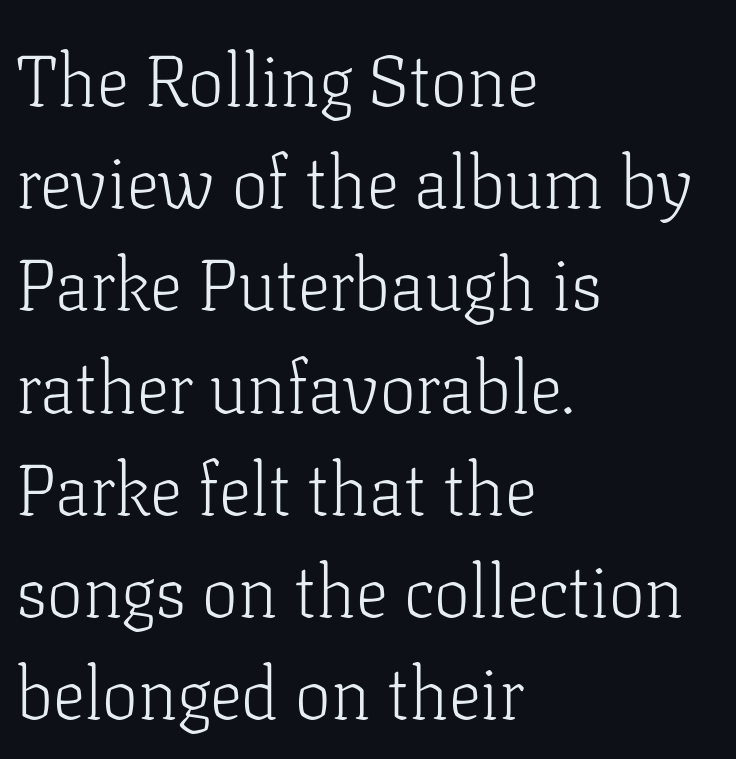
Q: Is the text bold? A: No.
Q: Is the text italic (slanted)? A: No, it is upright.
Q: Is the typeface a serif or a sans-serif typeface? A: Serif.
Q: Is the text underlined? A: No.
Q: How is the paragraph aligned? A: Left-aligned.
Q: Is the spacing between letters normal or unusually wide? A: Normal.
Q: Is the spacing between lines tight, normal or loose? A: Normal.
Q: Width (condensed, normal, or wide)? A: Normal.
Q: Stroke contrast? A: Low.
Q: x-height? A: Medium.
Q: Monospaced? A: No.
